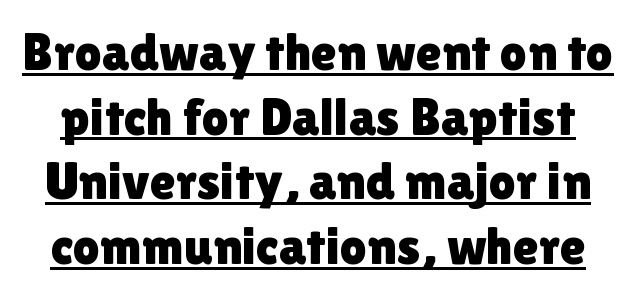
The image shows 53 px sans-serif type, upright; set line spacing 1.22x, normal letter spacing, underlined; a medium x-height.
